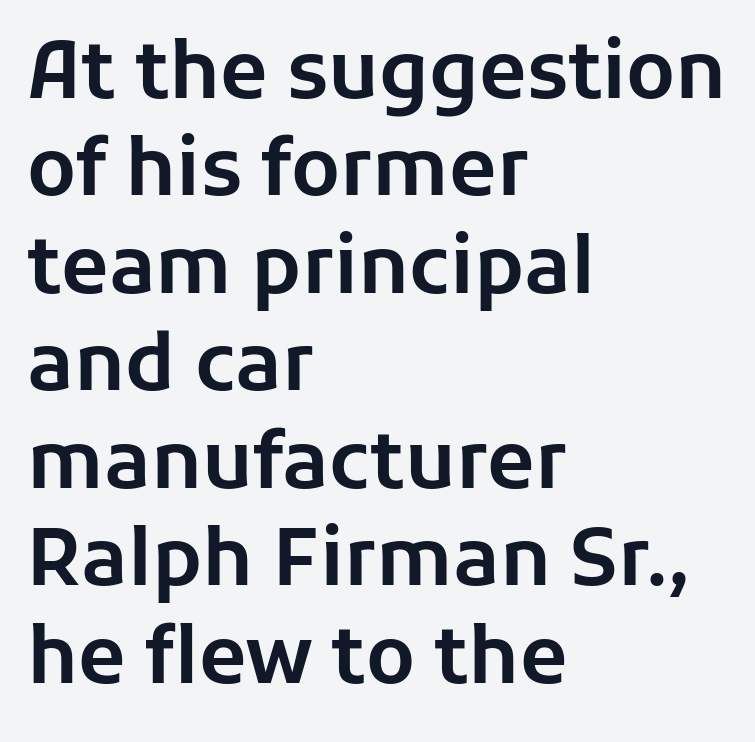
Q: Is the text italic (slanted)? A: No, it is upright.
Q: Is the typeface a serif or a sans-serif typeface? A: Sans-serif.
Q: Is the text underlined? A: No.
Q: How is the paragraph aligned? A: Left-aligned.
Q: Is the spacing between letters normal or unusually wide? A: Normal.
Q: Is the spacing between lines tight, normal or loose? A: Normal.
Q: Width (condensed, normal, or wide)? A: Normal.
Q: Stroke contrast? A: Low.
Q: x-height? A: Medium.
Q: Monospaced? A: No.
